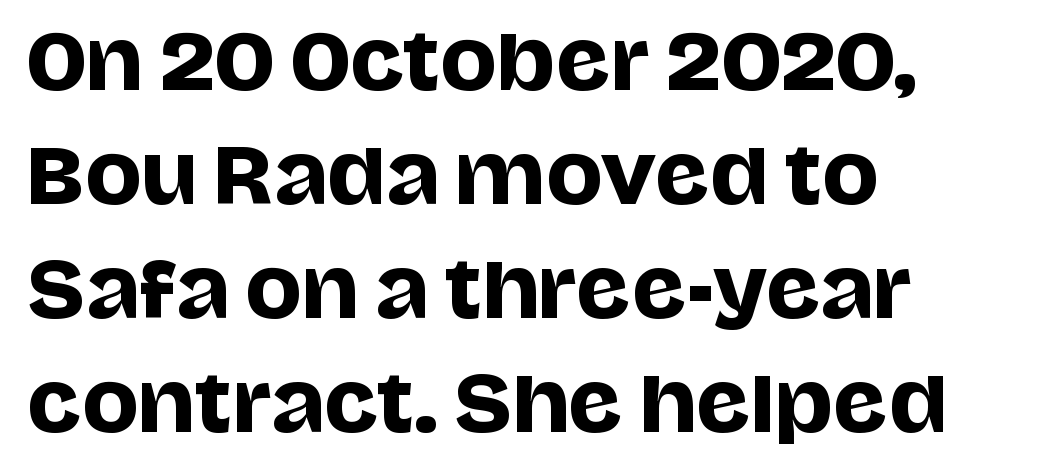
The image shows 75 px sans-serif type, upright; set left-aligned, normal line spacing (1.52x), normal letter spacing, not underlined; low stroke contrast and a large x-height.
